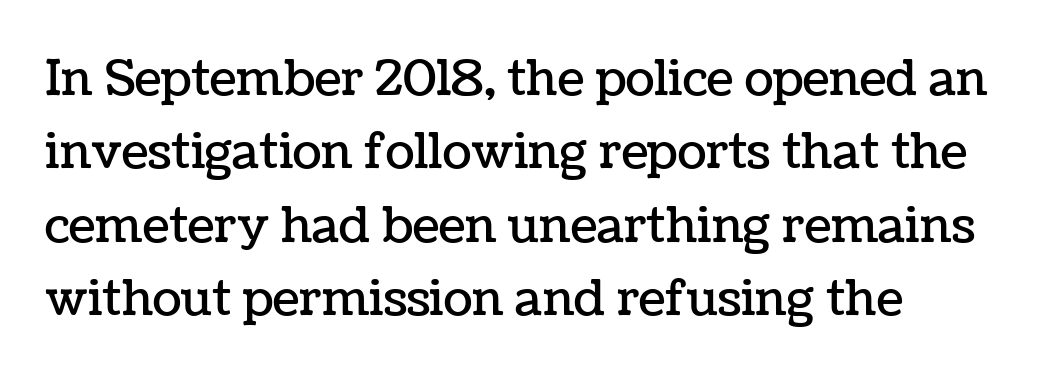
The image shows 48 px text type, upright; set left-aligned, normal line spacing (1.53x), normal letter spacing, not underlined; low stroke contrast and a medium x-height.
